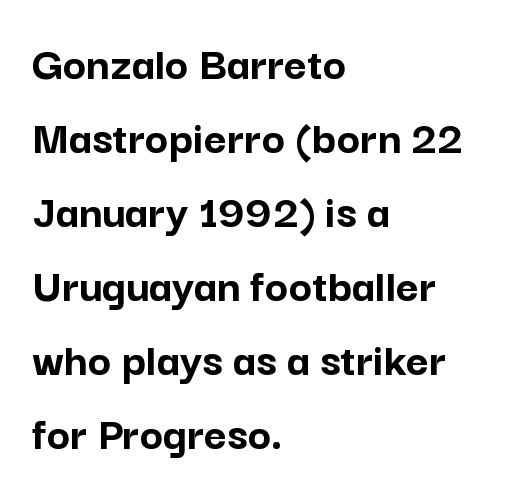
{"serif": "no", "italic": "no", "bold": "yes", "weight": "semibold", "width": "normal", "stroke_contrast": "low", "x_height": "medium", "monospaced": "no", "underline": "no", "align": "left", "line_spacing": "normal", "line_spacing_ratio": 1.51, "letter_spacing": "normal", "letter_spacing_em": 0.0, "glyph_px": 49}
